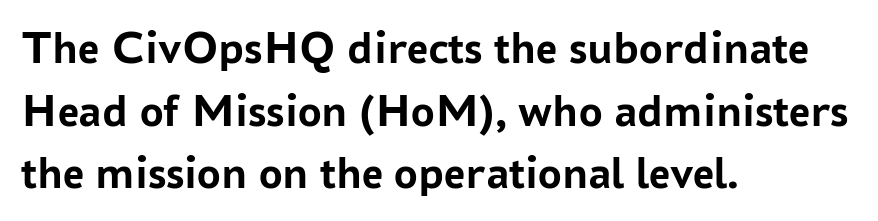
Just letters on the line, the space beneath them empty. This block has exactly the height ordinary leading produces. The paragraph has a hard left edge and a soft right edge. Chunky letters — that's bold for sure.
